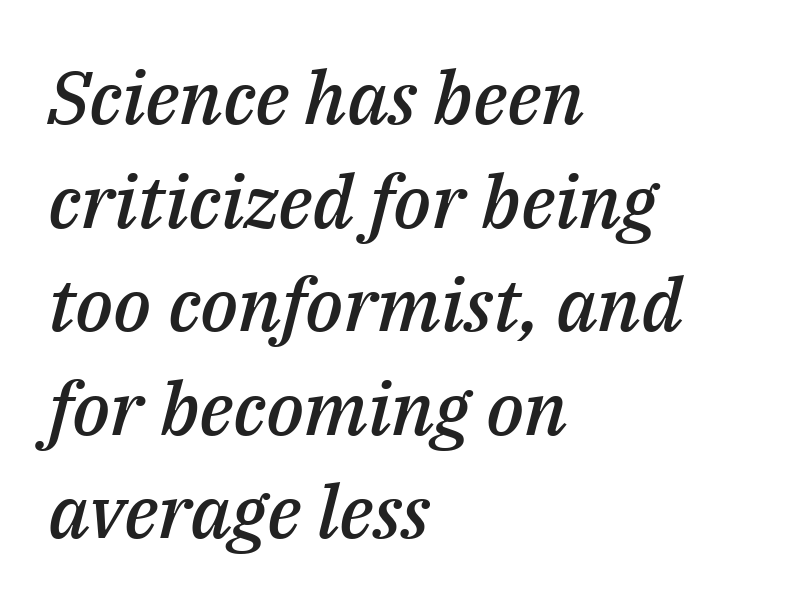
Q: Is the text bold? A: Semi-bold.
Q: Is the text italic (slanted)? A: Yes, it leans right by about 14 degrees.
Q: Is the text underlined? A: No.
Q: How is the paragraph aligned? A: Left-aligned.
Q: Is the spacing between letters normal or unusually wide? A: Normal.
Q: Is the spacing between lines tight, normal or loose? A: Normal.
Q: Width (condensed, normal, or wide)? A: Normal.
Q: Stroke contrast? A: Medium.
Q: x-height? A: Medium.
Q: Monospaced? A: No.
